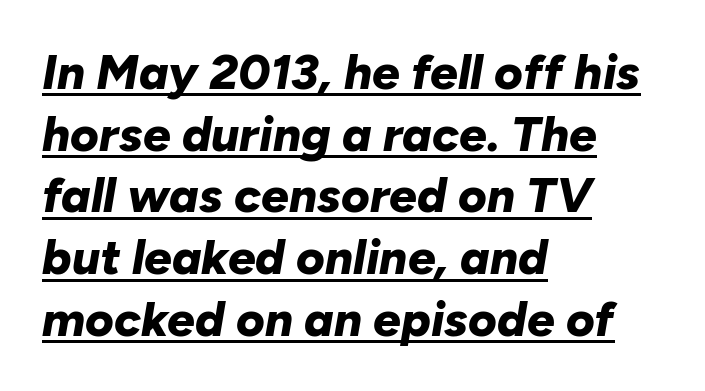
{"italic": "yes", "lean": "right", "slant_degrees": 10, "bold": "yes", "weight": "bold", "width": "normal", "stroke_contrast": "low", "x_height": "medium", "monospaced": "no", "underline": "yes", "align": "left", "line_spacing": "normal", "line_spacing_ratio": 1.26, "letter_spacing": "normal", "letter_spacing_em": 0.0, "glyph_px": 49}
